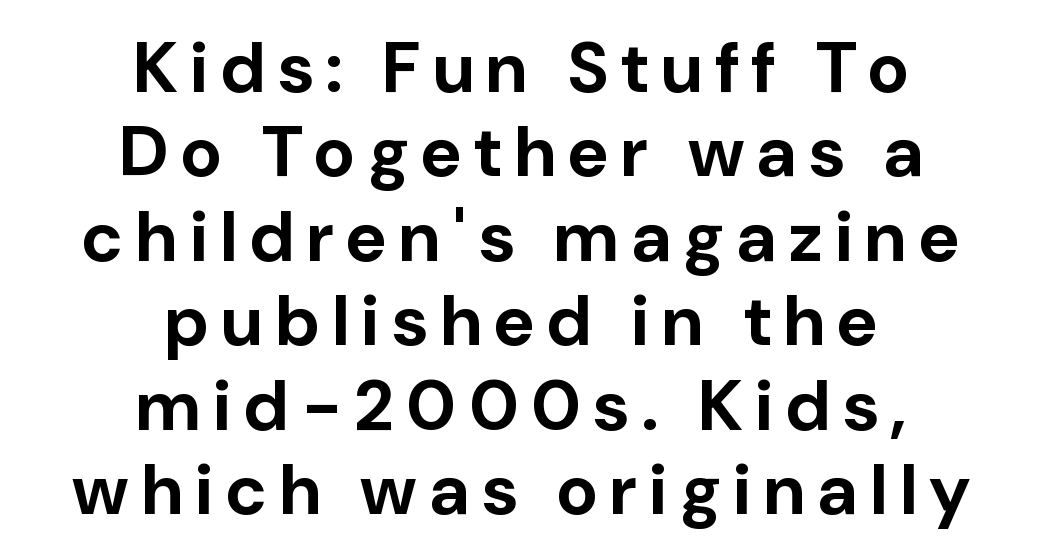
Lines of text with bare space underneath. Where is the straight margin? There isn't one; the lines are centered. No italicization has been applied; the sample stays upright. The font family rendered here belongs to the sans-serif group. Students, this is bold: see how much ink each stroke carries. The rendering uses natural spacing where letterforms have individual widths.
